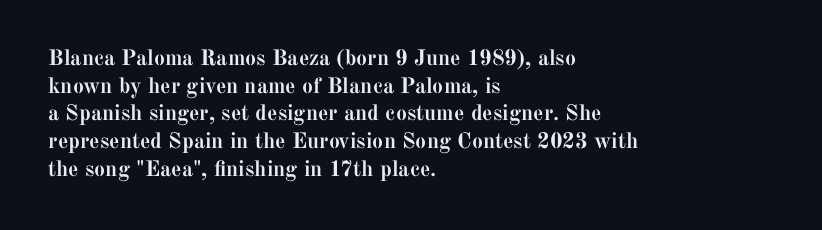
Q: Is the text bold? A: Yes.
Q: Is the text italic (slanted)? A: No, it is upright.
Q: Is the text underlined? A: No.
Q: How is the paragraph aligned? A: Left-aligned.
Q: Is the spacing between letters normal or unusually wide? A: Normal.
Q: Is the spacing between lines tight, normal or loose? A: Normal.
